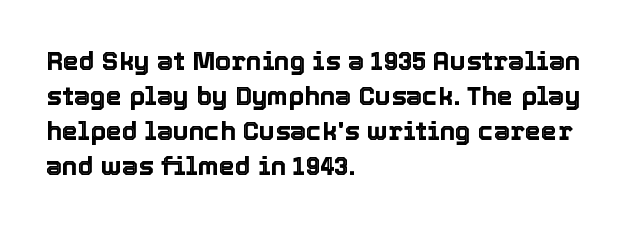
The image shows 26 px text type, upright; set left-aligned, normal line spacing (1.35x), normal letter spacing, not underlined.
